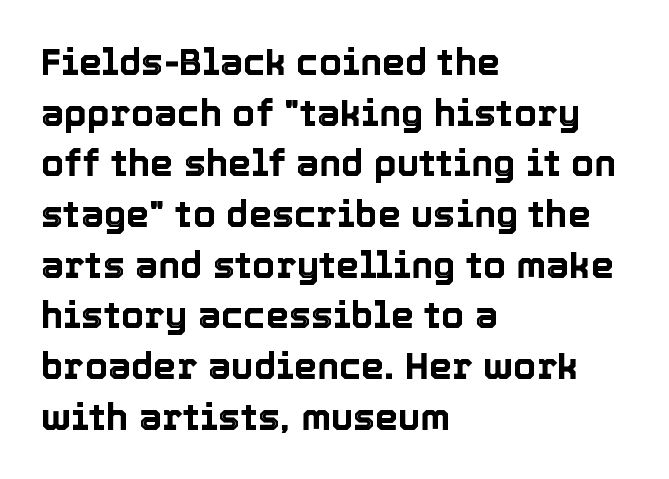
The image shows 37 px text type, upright; set left-aligned, normal line spacing (1.37x), normal letter spacing, not underlined; a medium x-height.
